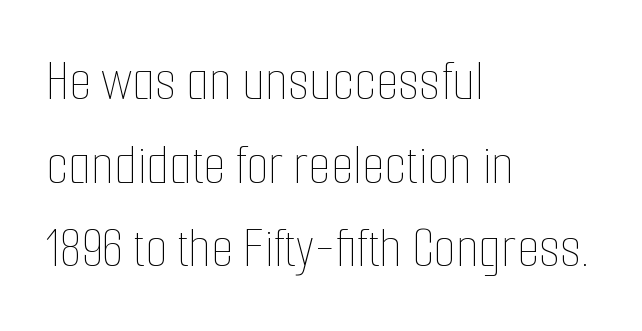
The image shows 58 px thin, condensed type, upright; set left-aligned, normal line spacing (1.44x), normal letter spacing, not underlined; low stroke contrast and a medium x-height.
